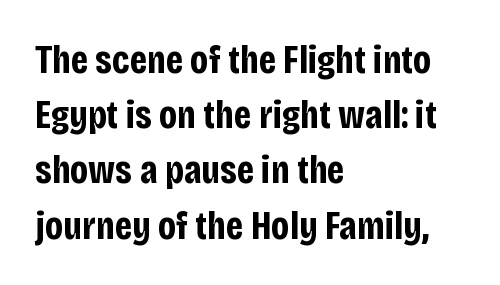
Is there any slant? The stems are plumb. The letters are bold, with thick, heavy strokes. Character widths vary here, with narrow letters taking less room than wide ones. To sum up the face: it is a sans, with no serifs. Baseline-to-baseline distance is the conventional proportion of letter height. These lines stack with their left ends in a neat column.
